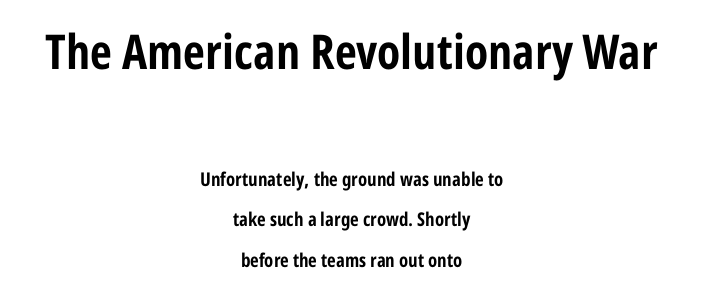
The image shows 48 px bold, condensed sans-serif type, upright; set centered, loose line spacing (2.15x), normal letter spacing, not underlined; the first (top) block is 2.53x larger; low stroke contrast and a medium x-height.
